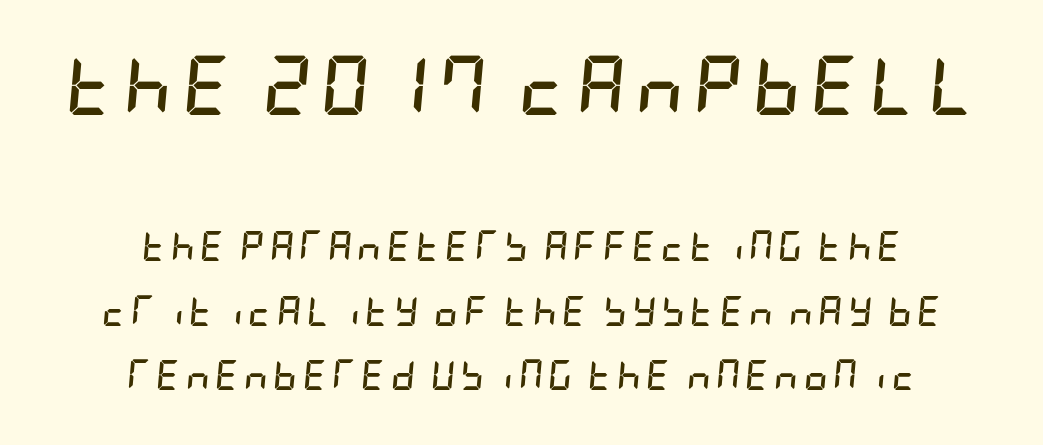
Alignment: centered. Rendered with sloped, italic letterforms. Reading down the column, the eye jumps a long way to each next line. The face used here has the dense, thick strokes of a bold. Any mark beneath the type? The region is blank.
